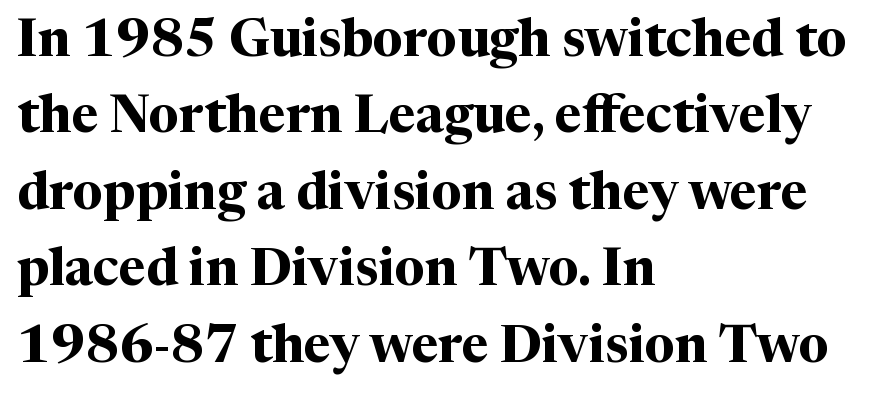
{"serif": "yes", "italic": "no", "bold": "yes", "weight": "bold", "width": "normal", "stroke_contrast": "medium", "x_height": "medium", "monospaced": "no", "underline": "no", "align": "left", "line_spacing": "normal", "line_spacing_ratio": 1.47, "letter_spacing": "normal", "letter_spacing_em": 0.0, "glyph_px": 52}
